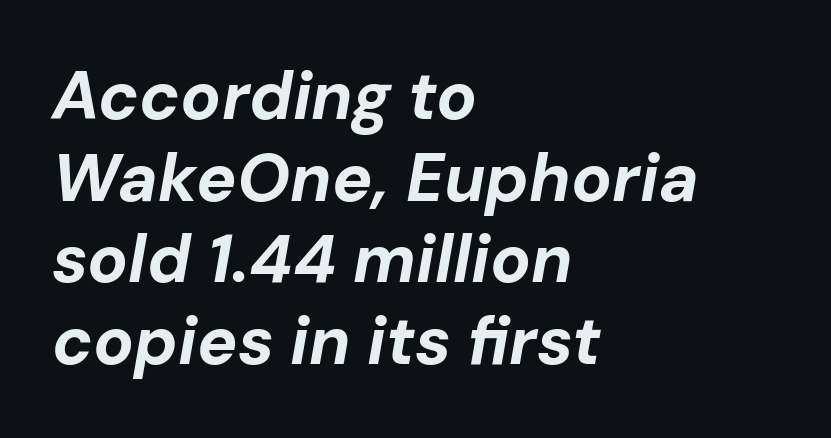
The image shows 67 px bold type, italic (leaning right); set left-aligned, line spacing 1.22x, normal letter spacing, not underlined; low stroke contrast and a medium x-height.
